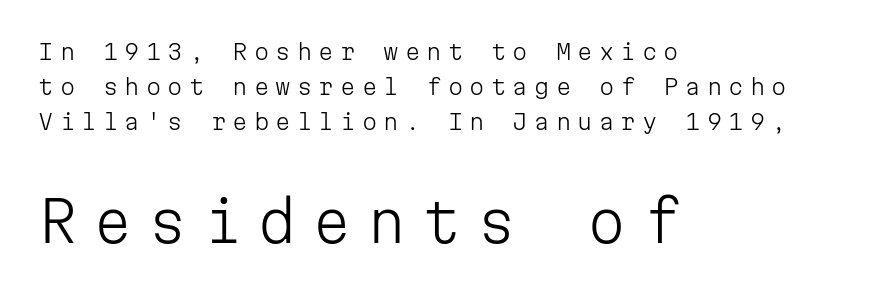
The image shows 56 px light sans-serif type, upright, monospaced; set left-aligned, normal line spacing (1.58x), unusually wide letter spacing (+0.28 em), not underlined; the second (bottom) block is 2.55x larger; low stroke contrast and a medium x-height.
